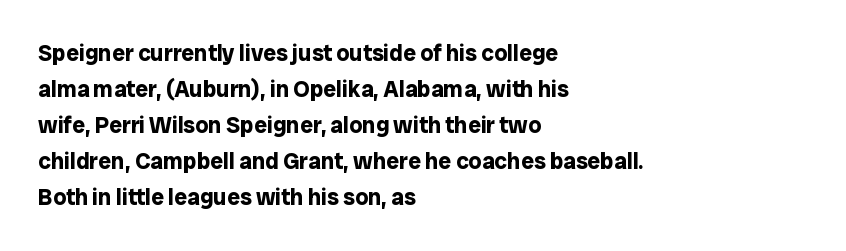
The image shows 23 px bold type, upright; set left-aligned, normal line spacing (1.56x), normal letter spacing, not underlined.
